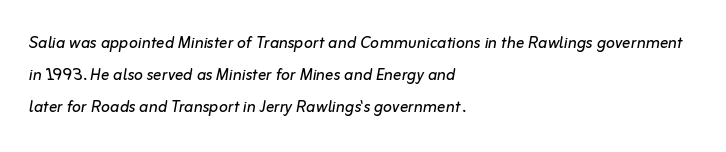
Honestly, the row spacing looks completely unremarkable. Only glyphs here, with clear space below each row. Glyph-to-glyph distance matches everyday printed text. The typography opts for an oblique posture over an upright one.
